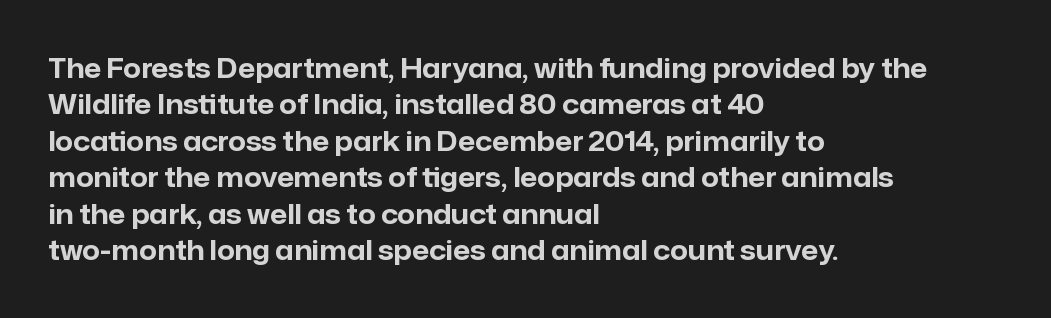
Q: Is the text bold? A: Yes.
Q: Is the text italic (slanted)? A: No, it is upright.
Q: Is the text underlined? A: No.
Q: How is the paragraph aligned? A: Left-aligned.
Q: Is the spacing between letters normal or unusually wide? A: Normal.
Q: Is the spacing between lines tight, normal or loose? A: Normal.
